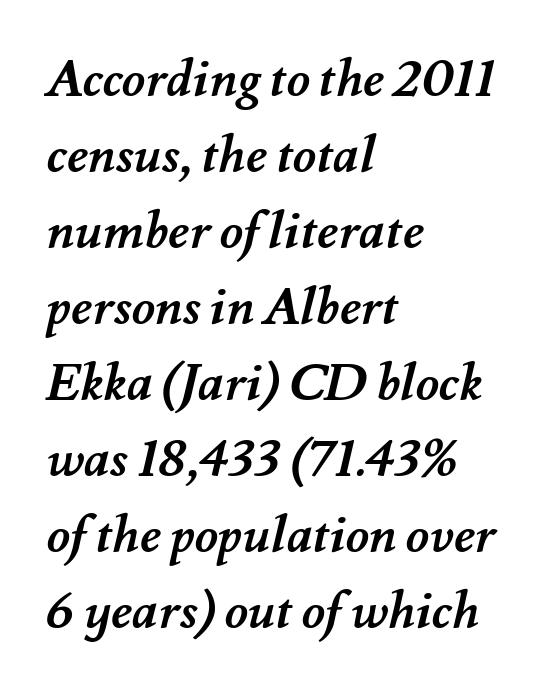
Q: Is the text bold? A: Yes.
Q: Is the text underlined? A: No.
Q: How is the paragraph aligned? A: Left-aligned.
Q: Is the spacing between letters normal or unusually wide? A: Normal.
Q: Is the spacing between lines tight, normal or loose? A: Normal.
Q: Width (condensed, normal, or wide)? A: Normal.
Q: Stroke contrast? A: Medium.
Q: x-height? A: Small.
Q: Monospaced? A: No.
